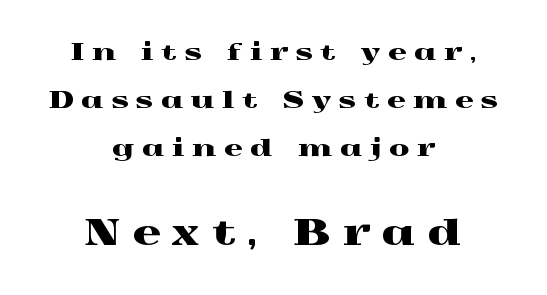
The image shows 35 px wide serif type, upright; set centered, loose line spacing (2.09x), unusually wide letter spacing (+0.35 em), not underlined; the second (bottom) block is 1.52x larger; a medium x-height.
